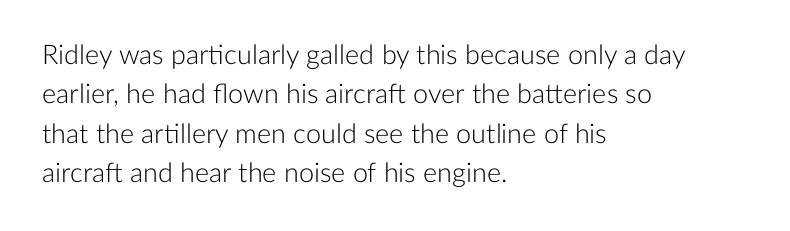
Q: Is the text bold? A: No.
Q: Is the text italic (slanted)? A: No, it is upright.
Q: Is the text underlined? A: No.
Q: How is the paragraph aligned? A: Left-aligned.
Q: Is the spacing between letters normal or unusually wide? A: Normal.
Q: Is the spacing between lines tight, normal or loose? A: Normal.
